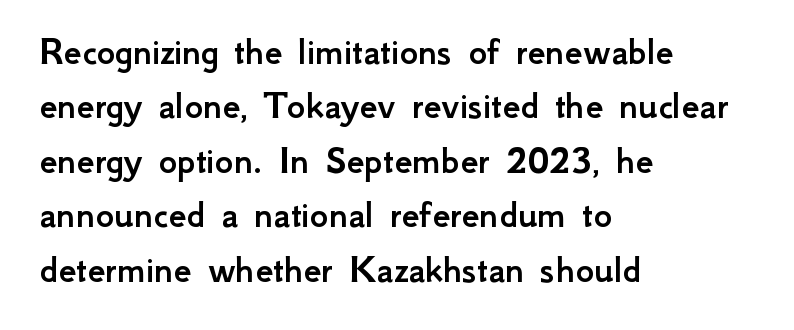
{"serif": "no", "italic": "no", "width": "normal", "stroke_contrast": "low", "x_height": "small", "monospaced": "no", "underline": "no", "align": "left", "line_spacing": "normal", "line_spacing_ratio": 1.36, "letter_spacing": "normal", "letter_spacing_em": 0.0, "glyph_px": 40}
